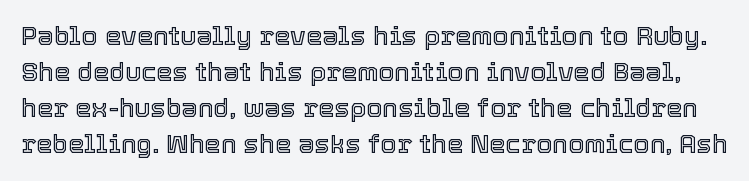
Q: Is the text italic (slanted)? A: No, it is upright.
Q: Is the text underlined? A: No.
Q: Is the spacing between letters normal or unusually wide? A: Normal.
Q: Is the spacing between lines tight, normal or loose? A: Normal.
